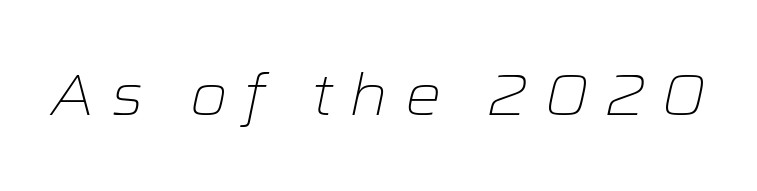
Q: Is the text bold? A: No.
Q: Is the text italic (slanted)? A: Yes, it leans right by about 12 degrees.
Q: Is the text underlined? A: No.
Q: Is the spacing between letters normal or unusually wide? A: Unusually wide.
Q: Width (condensed, normal, or wide)? A: Wide.
Q: Stroke contrast? A: Low.
Q: x-height? A: Medium.
Q: Monospaced? A: No.
